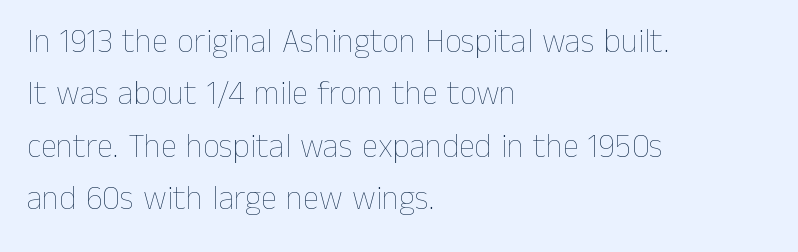
The image shows 33 px thin type, upright; set left-aligned, normal line spacing (1.59x), normal letter spacing, not underlined; low stroke contrast and a medium x-height.
